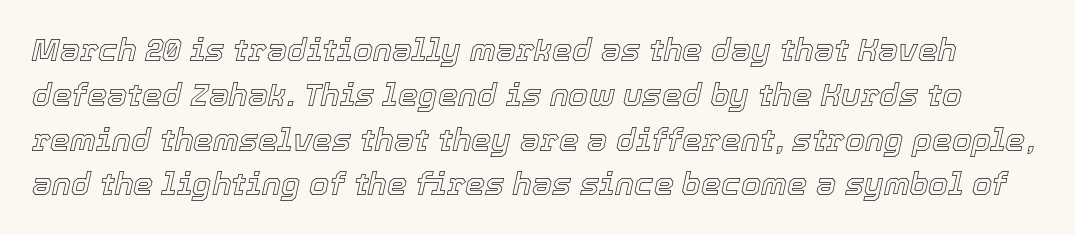
Q: Is the text italic (slanted)? A: Yes, it leans right by about 12 degrees.
Q: Is the text underlined? A: No.
Q: Is the spacing between letters normal or unusually wide? A: Normal.
Q: Is the spacing between lines tight, normal or loose? A: Normal.
Q: Width (condensed, normal, or wide)? A: Normal.
Q: x-height? A: Medium.
Q: Monospaced? A: No.
